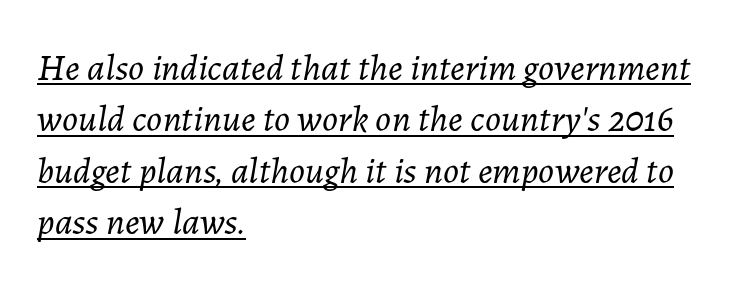
The image shows 37 px light type, italic (leaning right); set left-aligned, normal line spacing (1.39x), normal letter spacing, underlined; low stroke contrast and a medium x-height.
